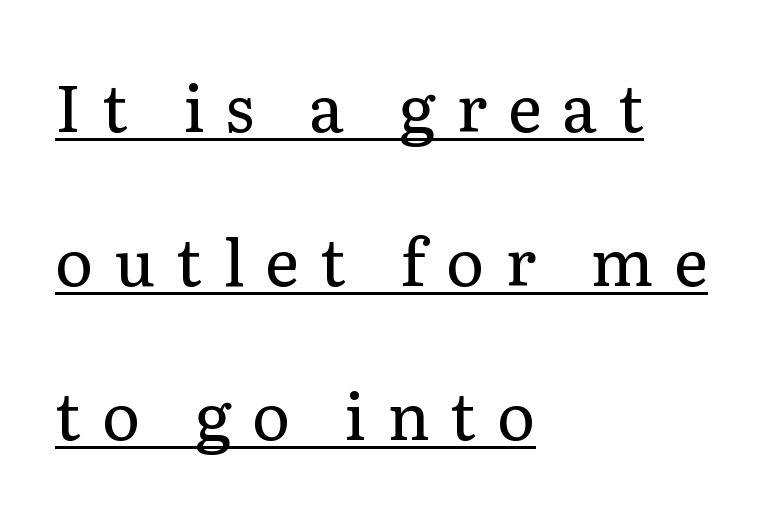
{"serif": "yes", "italic": "no", "bold": "no", "weight": "regular", "width": "normal", "stroke_contrast": "low", "x_height": "medium", "monospaced": "no", "underline": "yes", "align": "left", "line_spacing": "loose", "line_spacing_ratio": 2.37, "letter_spacing": "wide", "letter_spacing_em": 0.32, "glyph_px": 65}
